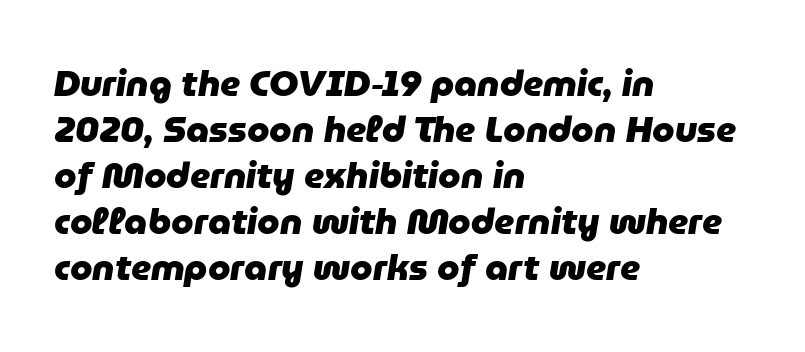
How would I describe the line gaps? Plain and ordinary. The horizontal fit of the characters is conventional and even. Teacher's note: observe the even left margin — that is flush-left alignment. Spacing verdict: proportional, widths tailored to each character. Descenders hang freely into open space.
